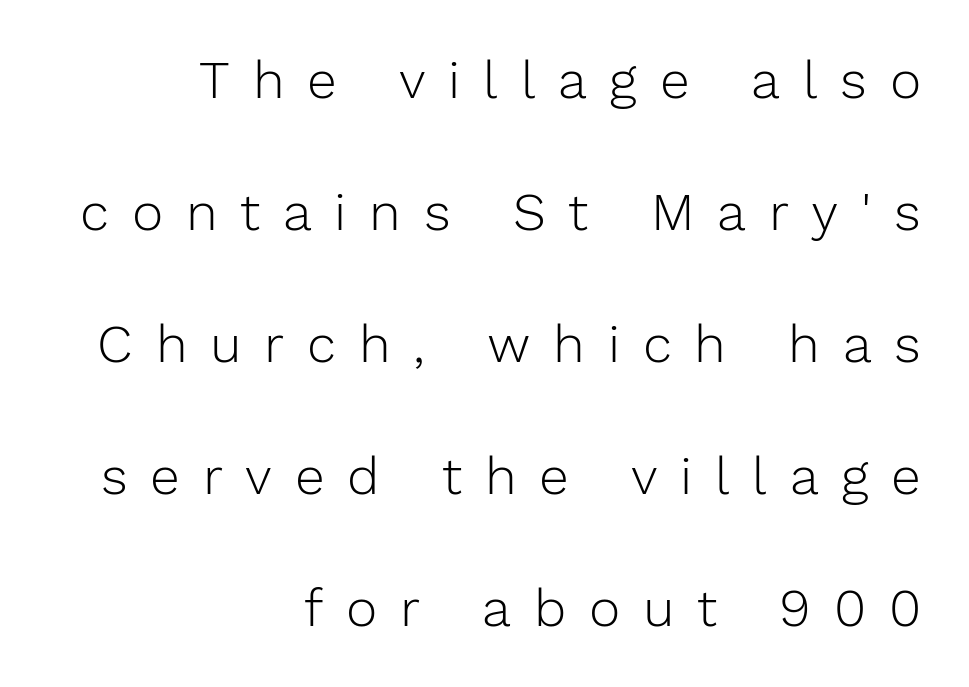
{"serif": "no", "italic": "no", "bold": "no", "weight": "light", "width": "normal", "stroke_contrast": "low", "x_height": "medium", "monospaced": "no", "underline": "no", "align": "right", "line_spacing": "loose", "line_spacing_ratio": 2.49, "letter_spacing": "wide", "letter_spacing_em": 0.43, "glyph_px": 53}
